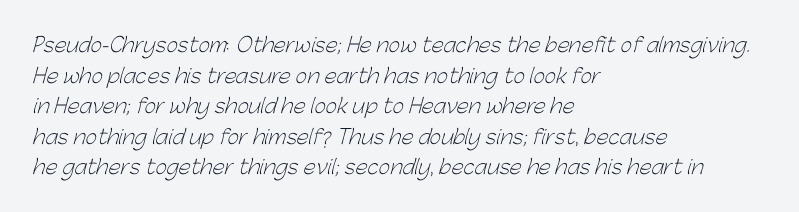
Q: Is the text bold? A: No.
Q: Is the text underlined? A: No.
Q: How is the paragraph aligned? A: Left-aligned.
Q: Is the spacing between letters normal or unusually wide? A: Normal.
Q: Is the spacing between lines tight, normal or loose? A: Normal.
